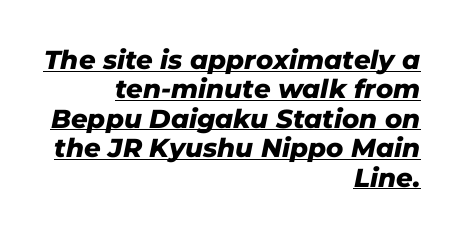
{"italic": "yes", "lean": "right", "slant_degrees": 11, "bold": "yes", "underline": "yes", "align": "right", "line_spacing": "tight", "line_spacing_ratio": 1.13, "letter_spacing": "normal", "letter_spacing_em": 0.0, "glyph_px": 26}
